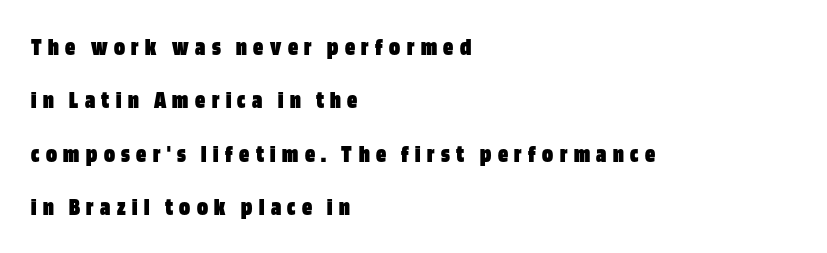
Q: Is the text bold? A: Yes.
Q: Is the text italic (slanted)? A: No, it is upright.
Q: Is the text underlined? A: No.
Q: How is the paragraph aligned? A: Left-aligned.
Q: Is the spacing between letters normal or unusually wide? A: Unusually wide.
Q: Is the spacing between lines tight, normal or loose? A: Loose.
